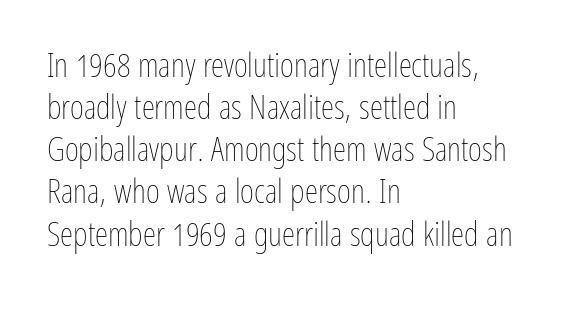
Horizontally, the lines are justified to the leading edge only. The letters advance in unequal steps, a hallmark of proportional type. Check under the words: just untouched page. Every character sits straight up, as roman type does.
